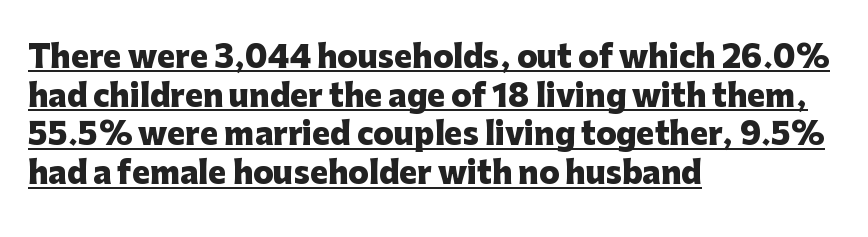
The image shows 30 px heavy sans-serif type, upright; set left-aligned, normal line spacing (1.29x), normal letter spacing, underlined; low stroke contrast and a medium x-height.
